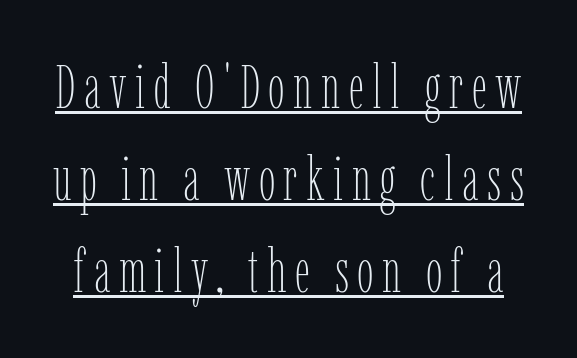
The cut favours lightness, reaching ordinary text weight at its darkest. The words here are underlined. Vertically, the passage feels balanced, rows spaced as you'd expect. The face used here is proportionally spaced, like ordinary book or web type. In terms of posture, this sample is upright.
